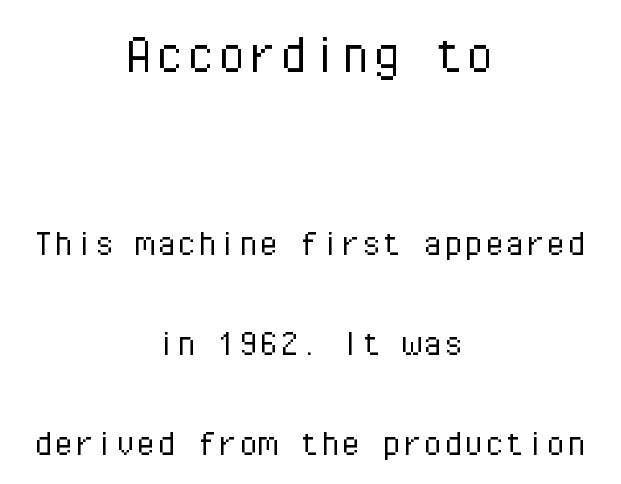
Q: Is the text bold? A: No.
Q: Is the text italic (slanted)? A: No, it is upright.
Q: Is the typeface a serif or a sans-serif typeface? A: Sans-serif.
Q: Is the text underlined? A: No.
Q: How is the paragraph aligned? A: Centered.
Q: Is the spacing between letters normal or unusually wide? A: Normal.
Q: Is the spacing between lines tight, normal or loose? A: Loose.
Q: Which block of text is set in a larger size, the first (top) or the second (bottom)? A: The first (top) one.
Q: Width (condensed, normal, or wide)? A: Normal.
Q: Stroke contrast? A: Low.
Q: x-height? A: Medium.
Q: Monospaced? A: Yes.
